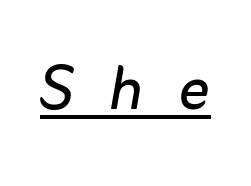
{"italic": "yes", "lean": "right", "slant_degrees": 10, "bold": "no", "weight": "regular", "width": "normal", "stroke_contrast": "low", "x_height": "medium", "monospaced": "no", "underline": "yes", "letter_spacing": "wide", "letter_spacing_em": 0.46, "glyph_px": 78}
